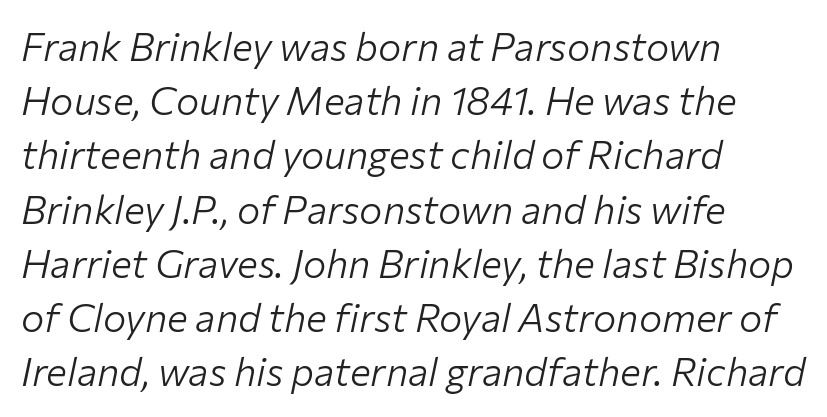
The image shows 39 px light type, italic (leaning right); set left-aligned, normal line spacing (1.39x), normal letter spacing, not underlined; low stroke contrast and a medium x-height.
